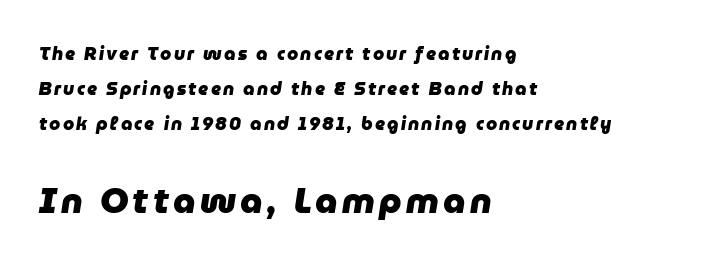
{"italic": "yes", "lean": "right", "slant_degrees": 9, "bold": "yes", "weight": "heavy", "width": "normal", "stroke_contrast": "low", "x_height": "medium", "monospaced": "no", "underline": "no", "align": "left", "line_spacing": "loose", "line_spacing_ratio": 1.94, "larger_block": "second", "size_ratio": 1.94, "glyph_px": 35}
